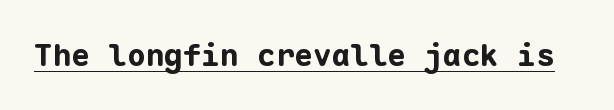
Do the characters align in a grid? Yes, the font is monospaced. The font's upright variant was chosen for this text. The passage shown is emphatically bold. Descenders here cross a horizontal rule under the line. A typesetter would label this face a sans. The gaps between neighbouring characters are ordinary and unremarkable.
